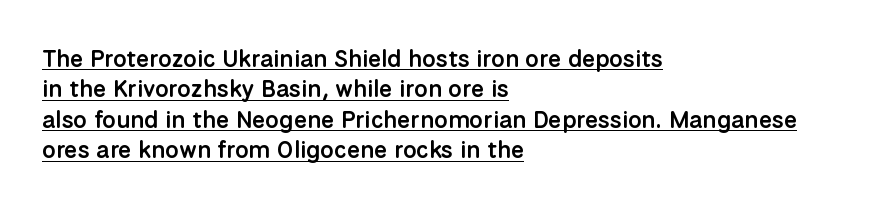
Nope, not italic — everything's standing straight. All the whitespace from short lines collects on the right. Does a line run under the words? Yes, clearly. Spacing between characters is what you'd get straight out of the box. This is the in-between weight designers call semibold or demi. The leading is moderate, giving the passage an even texture.
